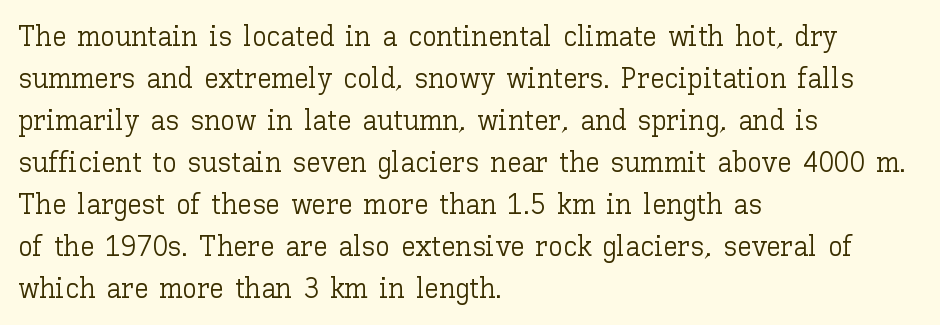
Q: Is the text bold? A: No.
Q: Is the text italic (slanted)? A: No, it is upright.
Q: Is the text underlined? A: No.
Q: How is the paragraph aligned? A: Left-aligned.
Q: Is the spacing between letters normal or unusually wide? A: Normal.
Q: Is the spacing between lines tight, normal or loose? A: Normal.
Q: Width (condensed, normal, or wide)? A: Normal.
Q: Stroke contrast? A: Low.
Q: x-height? A: Medium.
Q: Monospaced? A: No.
